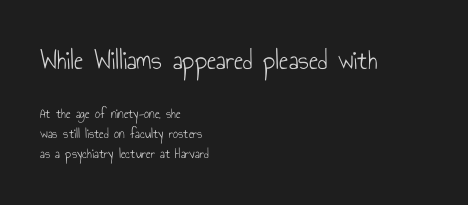
The image shows 28 px light, condensed sans-serif type, upright; set left-aligned, normal line spacing (1.44x), normal letter spacing, not underlined; the first (top) block is 2.0x larger; low stroke contrast and a small x-height.
